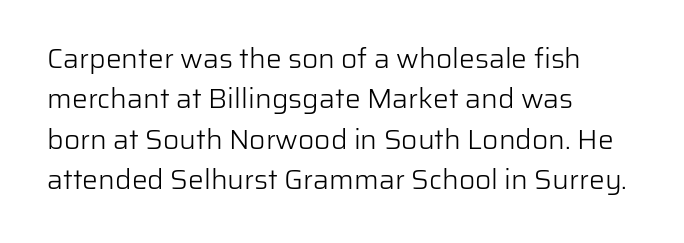
{"serif": "no", "italic": "no", "bold": "no", "weight": "light", "width": "normal", "stroke_contrast": "low", "x_height": "medium", "monospaced": "no", "underline": "no", "align": "left", "line_spacing": "normal", "line_spacing_ratio": 1.44, "letter_spacing": "normal", "letter_spacing_em": 0.0, "glyph_px": 28}
